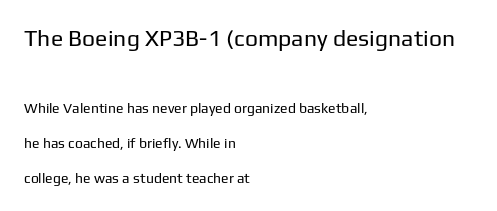
The image shows 23 px text type, upright; set left-aligned, loose line spacing (2.48x), normal letter spacing, not underlined; the first (top) block is 1.64x larger.
